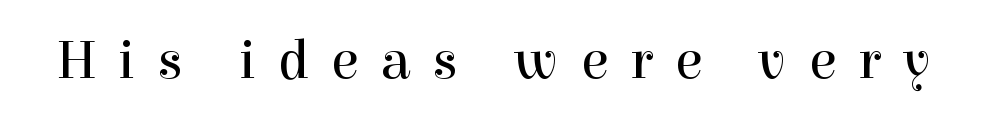
{"serif": "yes", "italic": "no", "bold": "no", "weight": "regular", "width": "normal", "x_height": "medium", "monospaced": "no", "underline": "no", "letter_spacing": "wide", "letter_spacing_em": 0.39, "glyph_px": 56}
